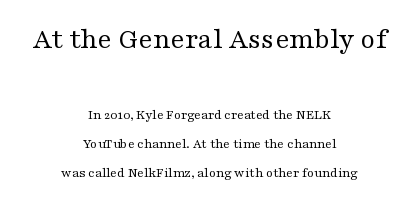
{"serif": "yes", "italic": "no", "bold": "no", "weight": "regular", "width": "wide", "stroke_contrast": "medium", "x_height": "medium", "monospaced": "no", "underline": "no", "align": "center", "line_spacing": "loose", "line_spacing_ratio": 2.05, "letter_spacing": "normal", "letter_spacing_em": 0.0, "larger_block": "first", "size_ratio": 2.14, "glyph_px": 30}
